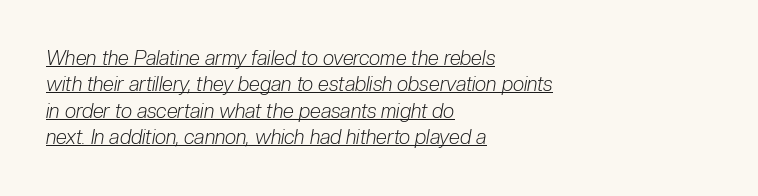
{"italic": "yes", "lean": "right", "slant_degrees": 10, "bold": "no", "underline": "yes", "align": "left", "line_spacing": "normal", "line_spacing_ratio": 1.32, "letter_spacing": "normal", "letter_spacing_em": 0.0, "glyph_px": 20}
